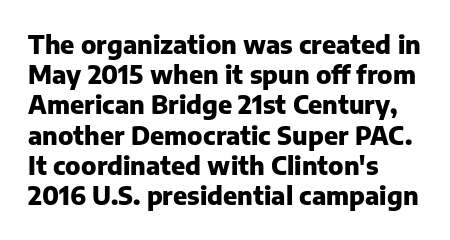
{"italic": "no", "bold": "yes", "underline": "no", "align": "left", "line_spacing_ratio": 1.21, "letter_spacing": "normal", "letter_spacing_em": 0.0, "glyph_px": 25}
